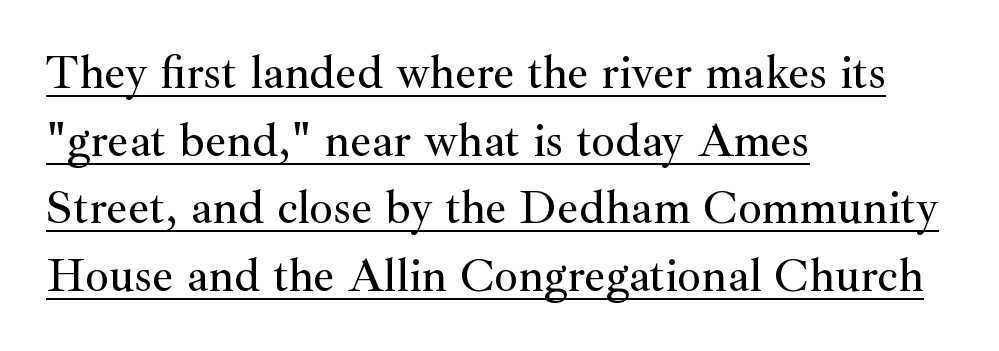
Characters remain perfectly vertical along every line. Is the letter spacing exaggerated? No — it looks like the ordinary default. Vertically, the passage feels balanced, rows spaced as you'd expect. The specimen includes a rule beneath the text block's lines.
